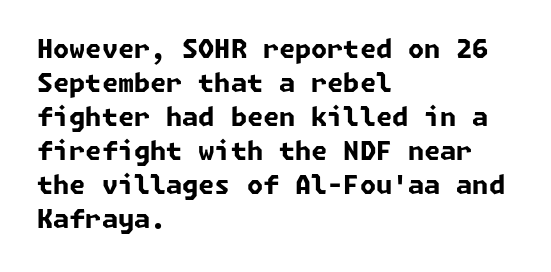
Q: Is the text bold? A: Yes.
Q: Is the text underlined? A: No.
Q: How is the paragraph aligned? A: Left-aligned.
Q: Is the spacing between letters normal or unusually wide? A: Normal.
Q: Is the spacing between lines tight, normal or loose? A: Normal.
